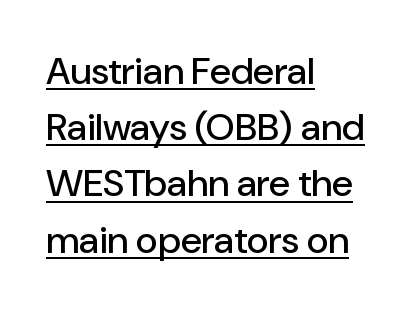
The image shows 38 px sans-serif type, upright; set left-aligned, normal line spacing (1.48x), normal letter spacing, underlined; low stroke contrast and a medium x-height.
